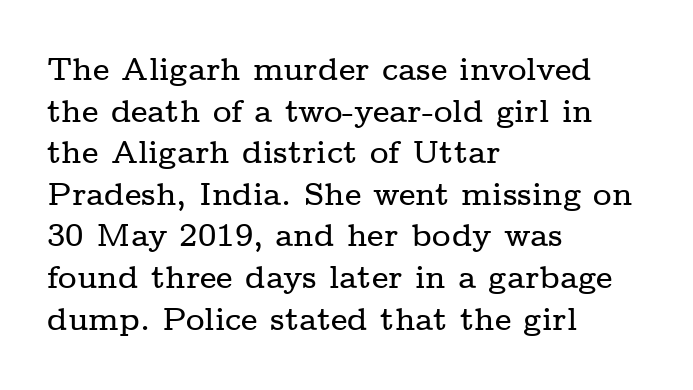
Quick note: underline off. Check where the strokes stop: tiny serifs finish them off. Between one letter and the next there's only the usual sliver of space. These lines are rendered in a variable-pitch font.
